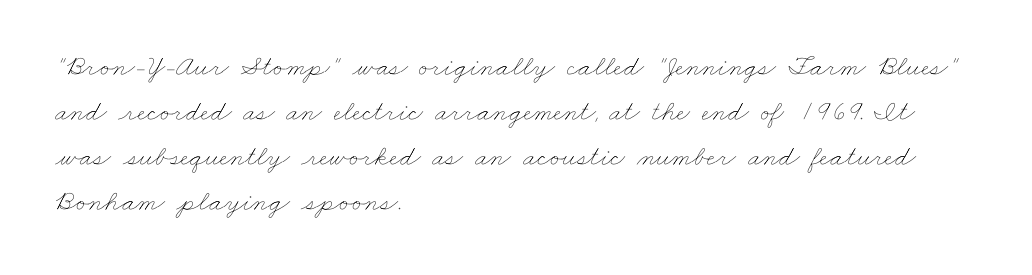
The image shows 29 px thin, wide type; set left-aligned, normal line spacing (1.55x), normal letter spacing, not underlined; low stroke contrast and a small x-height.
